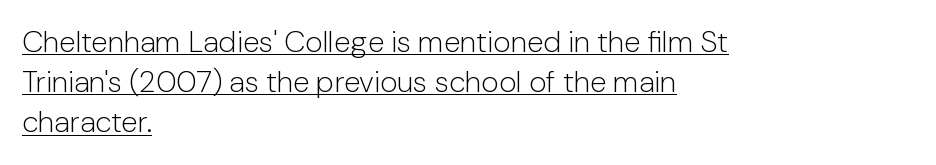
The image shows 30 px light sans-serif type, upright; set left-aligned, normal line spacing (1.34x), normal letter spacing, underlined; low stroke contrast and a medium x-height.
